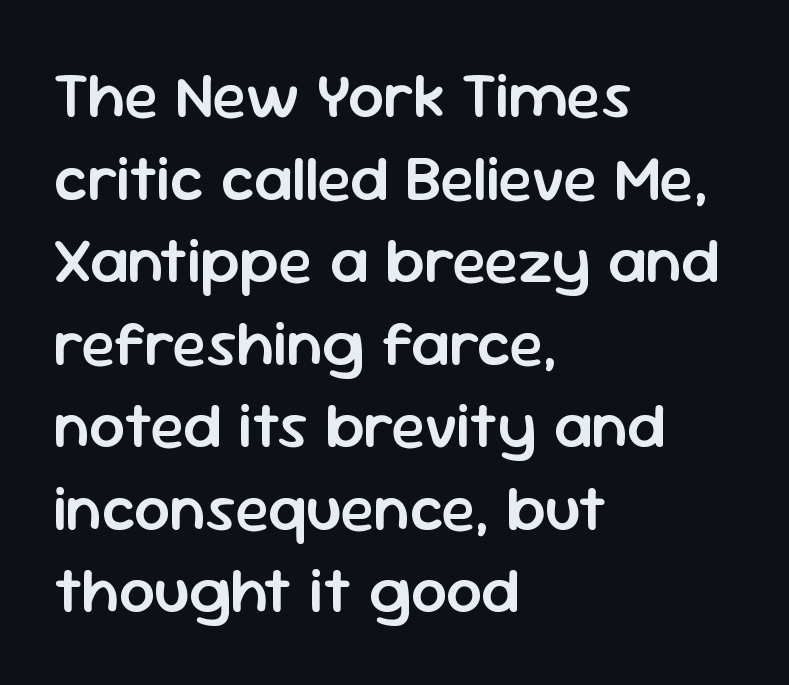
The image shows 64 px semibold sans-serif type, upright; set left-aligned, normal line spacing (1.29x), normal letter spacing, not underlined; low stroke contrast and a medium x-height.
